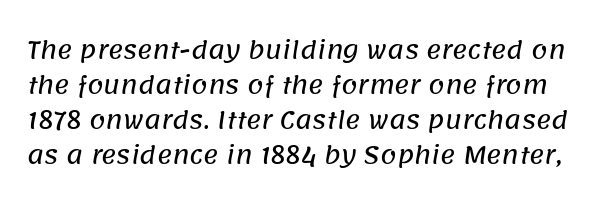
Q: Is the text underlined? A: No.
Q: Is the spacing between letters normal or unusually wide? A: Normal.
Q: Is the spacing between lines tight, normal or loose? A: Normal.
